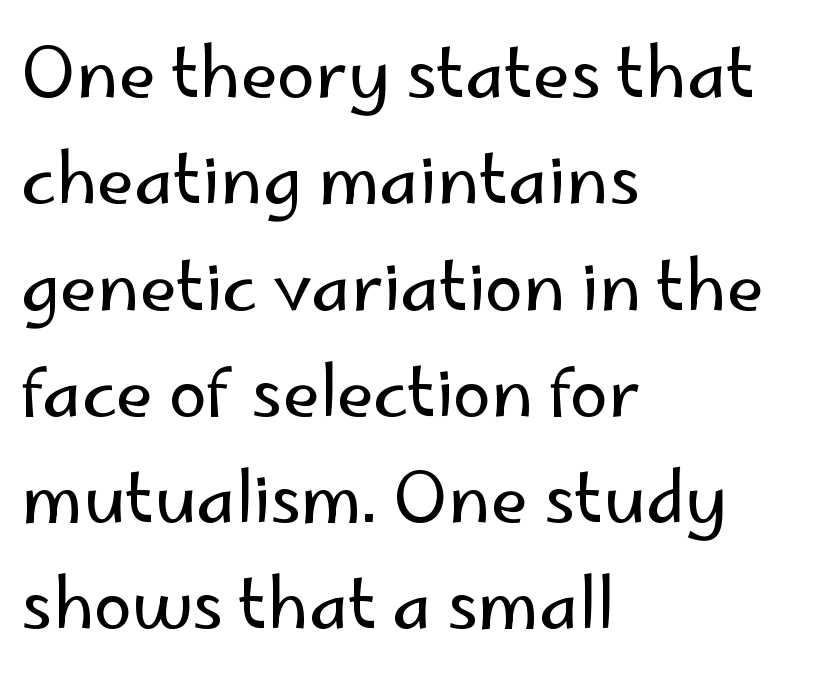
Here the designer chose a conventional face with non-uniform glyph widths. Tall strokes in this sample are plumb rather than angled. Horizontal alignment here is leftward, the default for most running prose. Does the type have serifs? No, each stem ends abruptly. The rendering uses a moderate line-height, typical for paragraphs.
